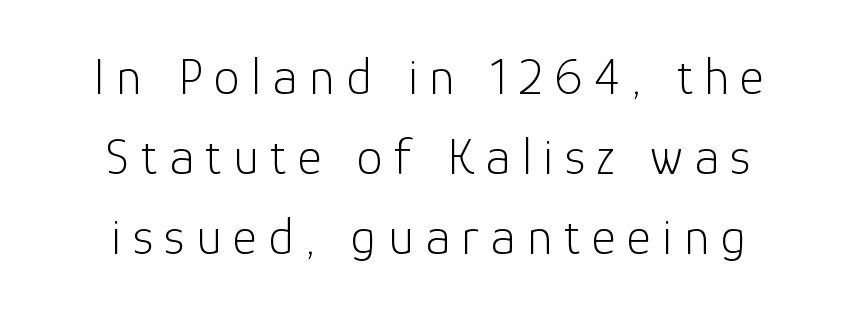
The tracking jumps out immediately: characters are airy and widely separated. How would I describe the line gaps? Plain and ordinary. A sans-serif font was chosen for this passage. Spacing verdict: proportional, widths tailored to each character.
